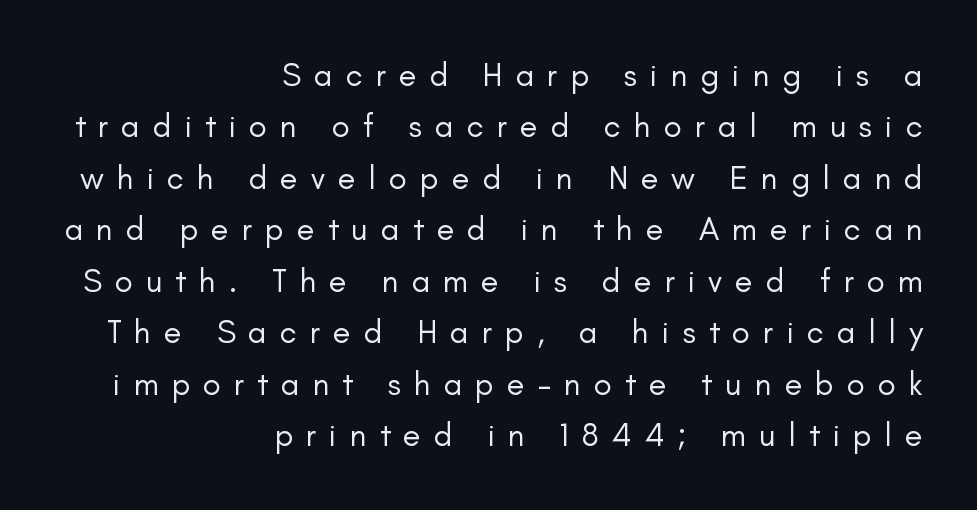
Q: Is the text bold? A: No.
Q: Is the text italic (slanted)? A: No, it is upright.
Q: Is the typeface a serif or a sans-serif typeface? A: Sans-serif.
Q: Is the text underlined? A: No.
Q: How is the paragraph aligned? A: Right-aligned.
Q: Is the spacing between letters normal or unusually wide? A: Unusually wide.
Q: Is the spacing between lines tight, normal or loose? A: Normal.
Q: Width (condensed, normal, or wide)? A: Normal.
Q: Stroke contrast? A: Low.
Q: x-height? A: Small.
Q: Monospaced? A: No.
